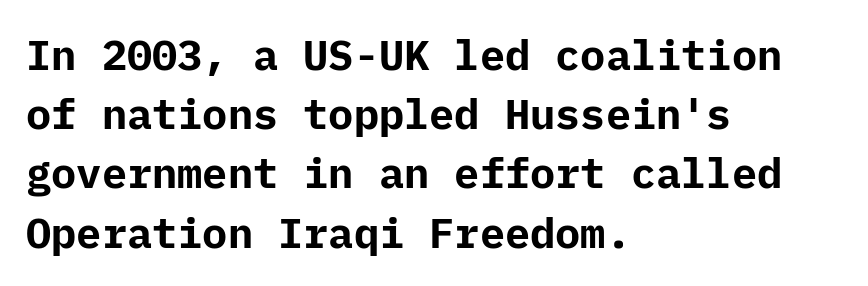
The image shows 42 px bold sans-serif type, upright; set left-aligned, normal line spacing (1.41x), normal letter spacing, not underlined; low stroke contrast and a medium x-height.
